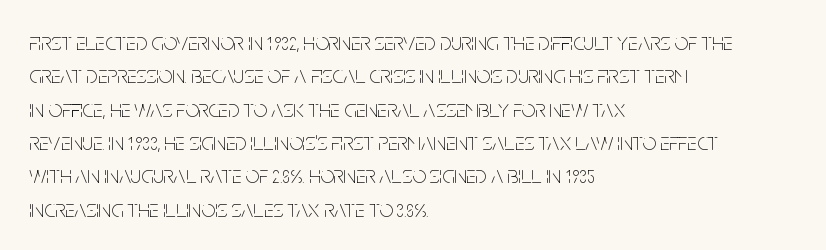
The image shows 24 px text type, upright; set left-aligned, normal line spacing (1.39x), normal letter spacing, not underlined.
